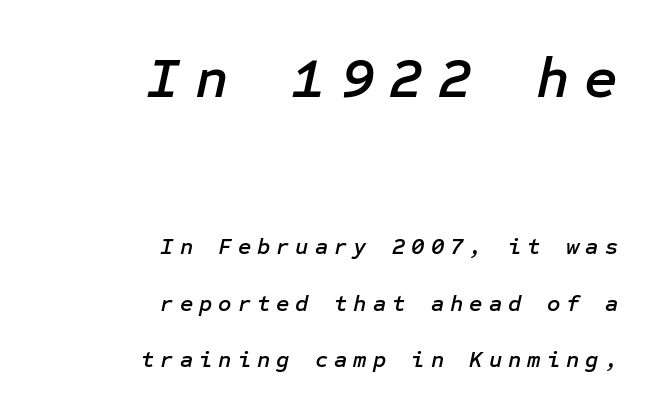
Loose tracking; the words dissolve into strings of separated letters. Characters are canted at an angle relative to the baseline's perpendicular. You could fit nearly another row in the gap between these rows. The words here are not underlined. Look at the glyph heights: the upper group is clearly the bigger setting. The ragged edge is on the left, which tells us the setting is flush right.
